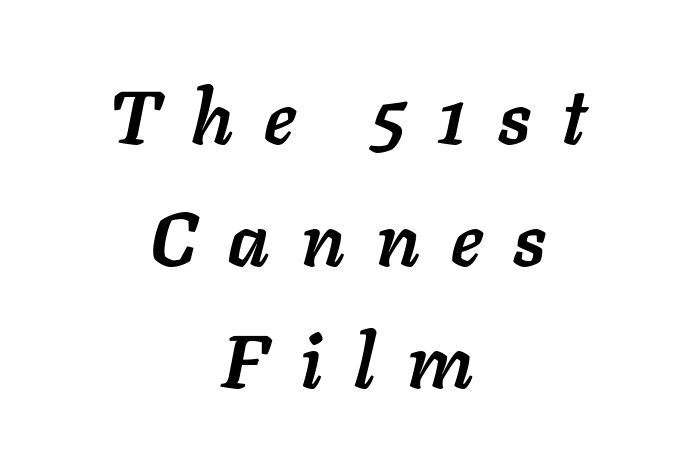
Q: Is the text bold? A: Yes.
Q: Is the text italic (slanted)? A: Yes, it leans right by about 11 degrees.
Q: Is the text underlined? A: No.
Q: How is the paragraph aligned? A: Centered.
Q: Is the spacing between letters normal or unusually wide? A: Unusually wide.
Q: Is the spacing between lines tight, normal or loose? A: Normal.
Q: Width (condensed, normal, or wide)? A: Normal.
Q: Stroke contrast? A: Low.
Q: x-height? A: Medium.
Q: Monospaced? A: No.
